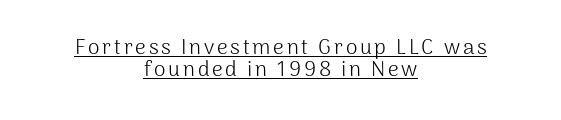
{"italic": "no", "bold": "no", "underline": "yes", "align": "center", "line_spacing": "tight", "line_spacing_ratio": 1.05, "glyph_px": 21}
